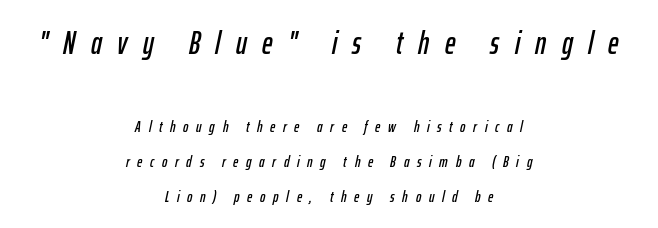
Q: Is the text italic (slanted)? A: Yes, it leans right by about 12 degrees.
Q: Is the text underlined? A: No.
Q: How is the paragraph aligned? A: Centered.
Q: Is the spacing between letters normal or unusually wide? A: Unusually wide.
Q: Is the spacing between lines tight, normal or loose? A: Loose.
Q: Which block of text is set in a larger size, the first (top) or the second (bottom)? A: The first (top) one.
Q: Width (condensed, normal, or wide)? A: Condensed.
Q: Stroke contrast? A: Low.
Q: x-height? A: Medium.
Q: Monospaced? A: No.
